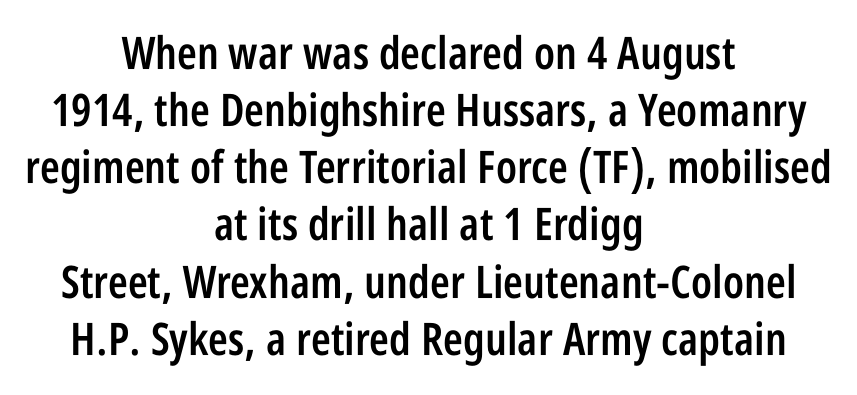
Observe the ordinary spacing: letters are neighbours, not strangers. Decoration check: the copy has no underline. The lines sit at an ordinary, default distance from one another. Compared with a flush-left layout, this one balances lines on the center instead. A fair bit of extra ink — the face is semibold, not bold. The rendering uses natural spacing where letterforms have individual widths.
